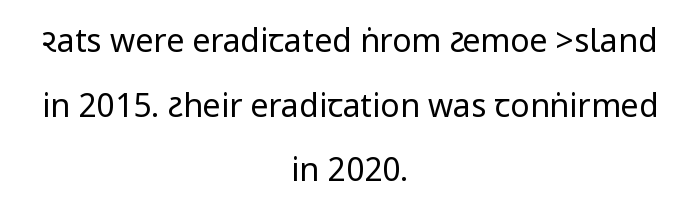
The image shows 32 px regular-weight, condensed sans-serif type, upright; set centered, loose line spacing (2.02x), normal letter spacing, not underlined; low stroke contrast.
